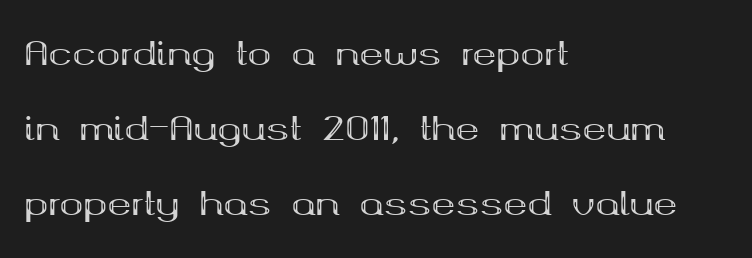
Q: Is the text bold? A: Yes.
Q: Is the text italic (slanted)? A: No, it is upright.
Q: Is the typeface a serif or a sans-serif typeface? A: Serif.
Q: Is the text underlined? A: No.
Q: How is the paragraph aligned? A: Left-aligned.
Q: Is the spacing between letters normal or unusually wide? A: Normal.
Q: Is the spacing between lines tight, normal or loose? A: Loose.
Q: Width (condensed, normal, or wide)? A: Wide.
Q: Stroke contrast? A: Medium.
Q: x-height? A: Medium.
Q: Monospaced? A: No.
